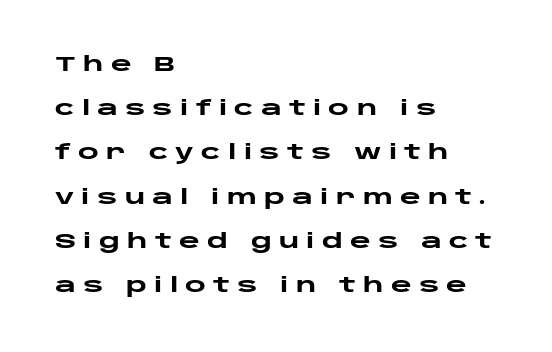
There is plenty of visible air inserted between adjacent glyphs. Each line starts at the same left margin while the right side varies. Students, this is bold: see how much ink each stroke carries. The passage shown stacks its lines with a broad gap. Just letters on the line, the space beneath them empty.
